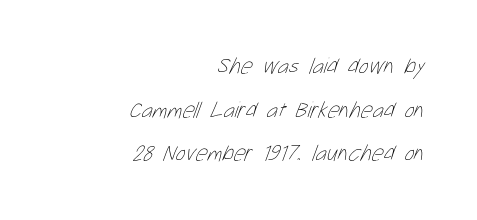
Q: Is the text bold? A: No.
Q: Is the text underlined? A: No.
Q: How is the paragraph aligned? A: Right-aligned.
Q: Is the spacing between letters normal or unusually wide? A: Normal.
Q: Is the spacing between lines tight, normal or loose? A: Loose.
